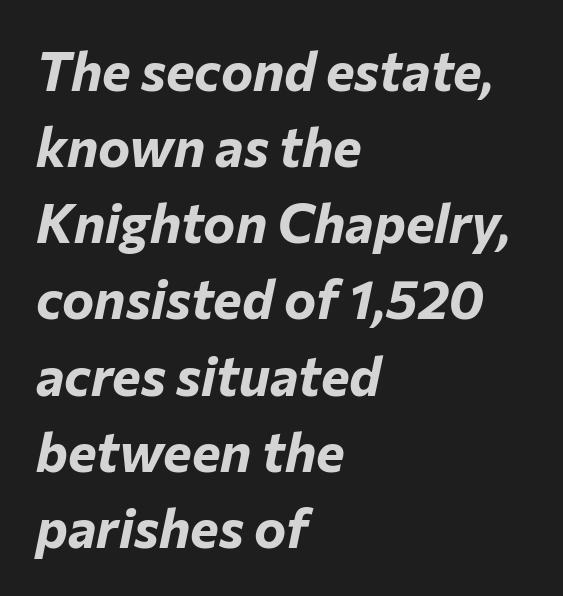
{"italic": "yes", "lean": "right", "slant_degrees": 12, "bold": "yes", "weight": "bold", "width": "normal", "stroke_contrast": "low", "x_height": "medium", "monospaced": "no", "underline": "no", "align": "left", "line_spacing": "normal", "line_spacing_ratio": 1.41, "letter_spacing": "normal", "letter_spacing_em": 0.0, "glyph_px": 54}
